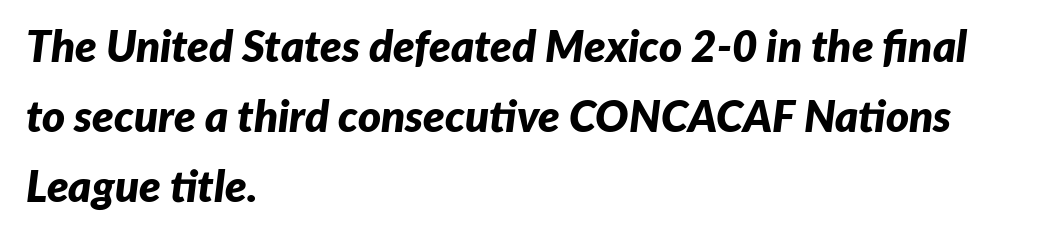
Each letter keeps its own natural width here, so spacing adapts to shape. Type without underlining. Notice how thick the strokes are: this is what a full bold looks like. The line-height multiplier appears to be the usual default. Each line starts at the same left margin while the right side varies. The horizontal fit of the characters is conventional and even.
